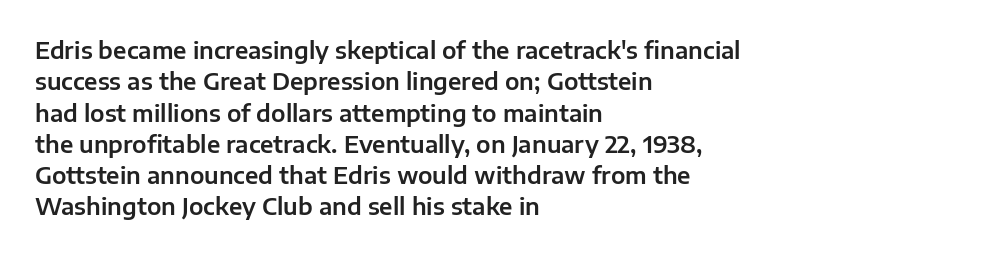
The passage shown is not underscored anywhere. The line texture is even and compact thanks to regular tracking. Nope, not italic — everything's standing straight. Each line starts at the same left margin while the right side varies. Notice how descenders clear the ascenders below comfortably — that's standard leading.
